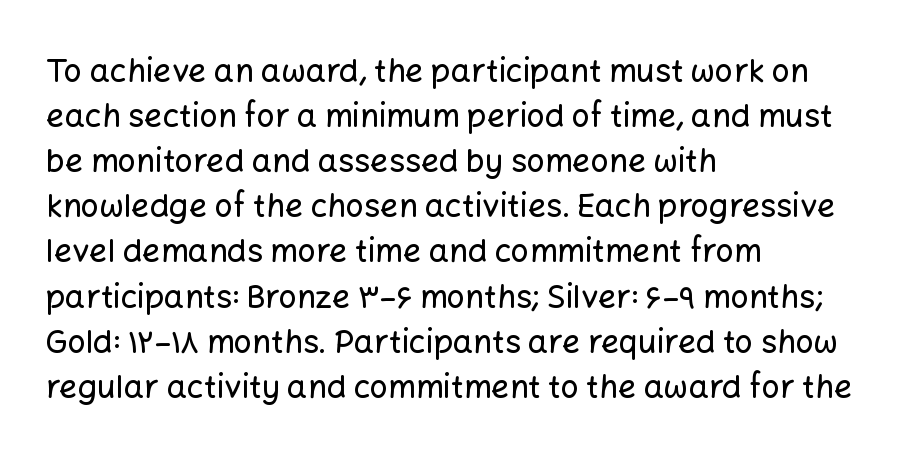
A typesetter would mark this as roman, not italic. Line starts are locked; line ends wander. Nope, no serifs anywhere on these letters. Beneath every word, the page is bare.
